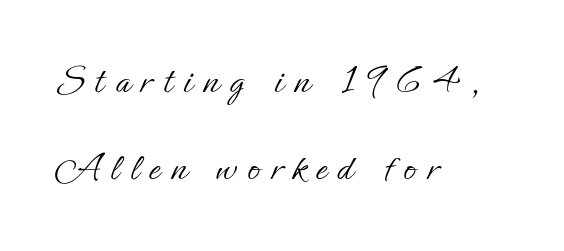
Rule under the text: the space is simply empty. You could not count columns in this text — the font is proportionally spaced. Display-style spreading of the glyphs; the letterfit is very open. Where is the straight margin? On the left. Interline gaps are noticeably wide in this sample.
